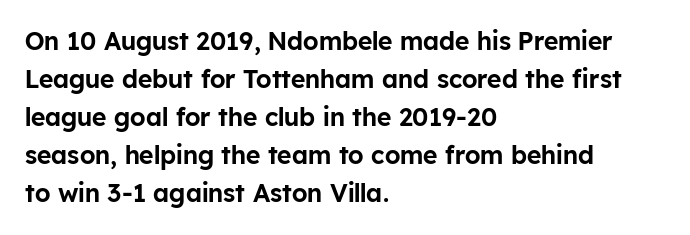
Q: Is the text italic (slanted)? A: No, it is upright.
Q: Is the text underlined? A: No.
Q: How is the paragraph aligned? A: Left-aligned.
Q: Is the spacing between letters normal or unusually wide? A: Normal.
Q: Is the spacing between lines tight, normal or loose? A: Normal.
